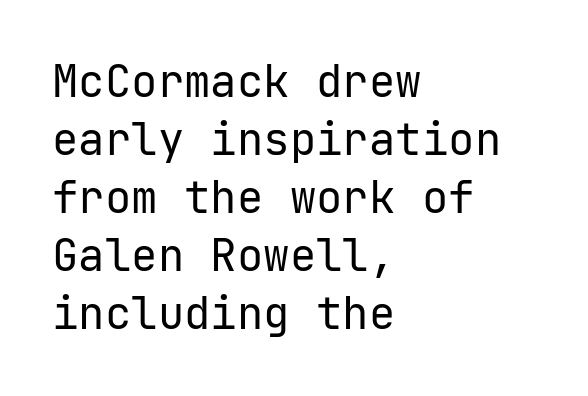
{"serif": "no", "italic": "no", "bold": "no", "weight": "regular", "width": "normal", "stroke_contrast": "low", "x_height": "medium", "underline": "no", "align": "left", "line_spacing": "normal", "line_spacing_ratio": 1.32, "letter_spacing": "normal", "letter_spacing_em": 0.0, "glyph_px": 44}
